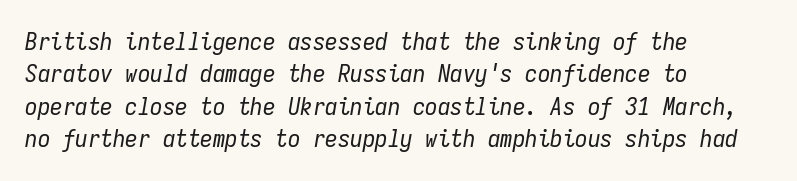
The image shows 25 px text type, italic (leaning right); set left-aligned, normal line spacing (1.3x), normal letter spacing, not underlined.
